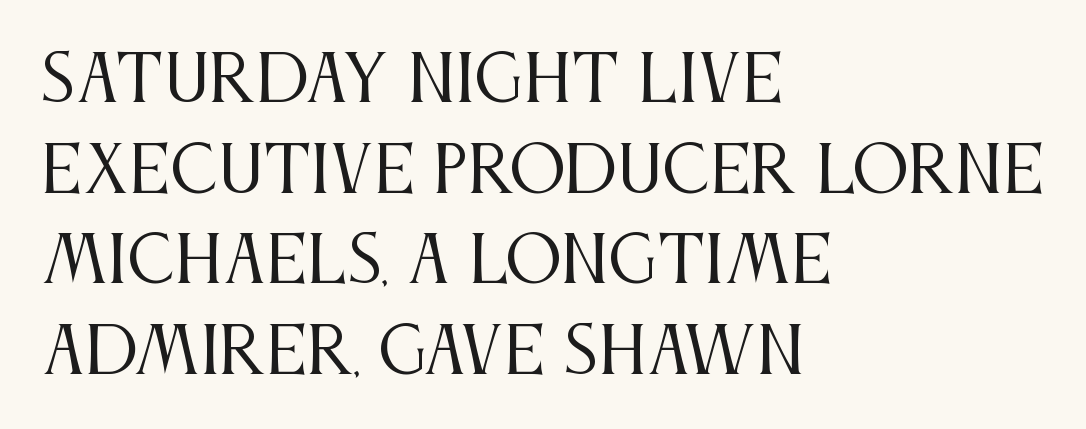
{"serif": "yes", "italic": "no", "bold": "no", "weight": "regular", "width": "condensed", "stroke_contrast": "medium", "x_height": "large", "monospaced": "no", "underline": "no", "align": "left", "line_spacing": "normal", "line_spacing_ratio": 1.44, "letter_spacing": "normal", "letter_spacing_em": 0.0, "glyph_px": 63}
